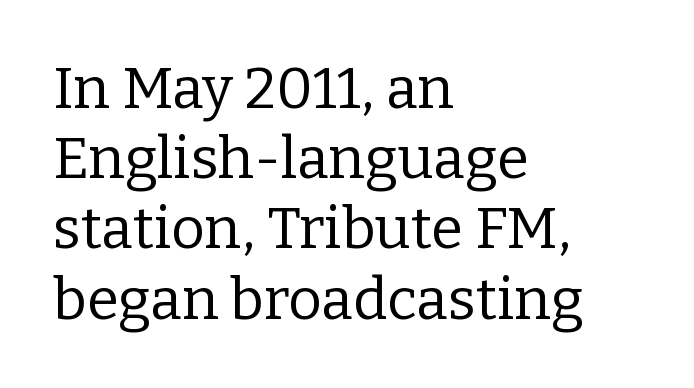
{"serif": "yes", "italic": "no", "bold": "no", "weight": "regular", "width": "normal", "stroke_contrast": "low", "x_height": "medium", "monospaced": "no", "underline": "no", "align": "left", "line_spacing_ratio": 1.21, "letter_spacing": "normal", "letter_spacing_em": 0.0, "glyph_px": 58}
